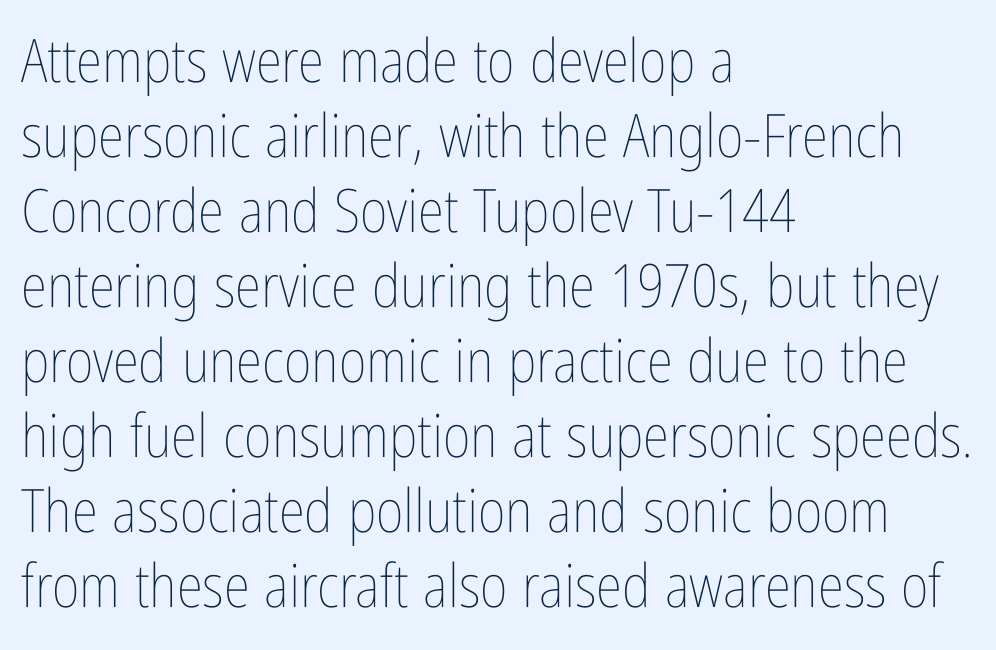
This sample is left-justified, so line endings fall wherever the words run out. The letters stand straight up with perfectly vertical stems. The specimen omits any rule beneath the text block's lines. The letters look calm and open, with moderate or lighter stems. No extra tracking has been applied to these lines. Students, observe: this is what conventionally led text looks like.
